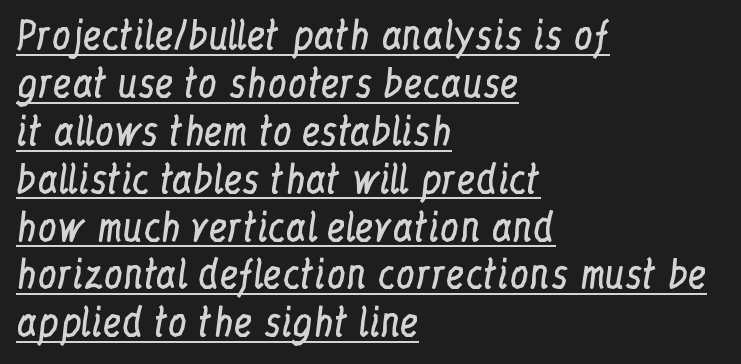
Q: Is the text bold? A: No.
Q: Is the text italic (slanted)? A: Yes.
Q: Is the typeface a serif or a sans-serif typeface? A: Serif.
Q: Is the text underlined? A: Yes.
Q: How is the paragraph aligned? A: Left-aligned.
Q: Is the spacing between letters normal or unusually wide? A: Normal.
Q: Is the spacing between lines tight, normal or loose? A: Normal.
Q: Width (condensed, normal, or wide)? A: Condensed.
Q: Stroke contrast? A: Low.
Q: x-height? A: Medium.
Q: Monospaced? A: No.
